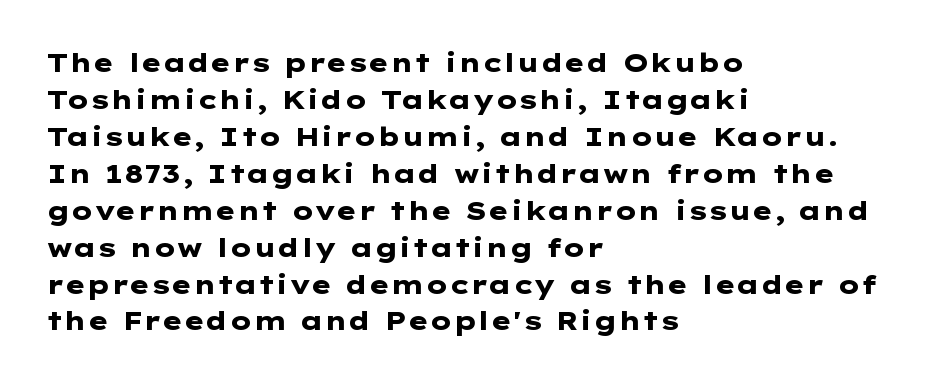
Q: Is the text bold? A: Yes.
Q: Is the text italic (slanted)? A: No, it is upright.
Q: Is the text underlined? A: No.
Q: How is the paragraph aligned? A: Left-aligned.
Q: Is the spacing between letters normal or unusually wide? A: Normal.
Q: Is the spacing between lines tight, normal or loose? A: Normal.
